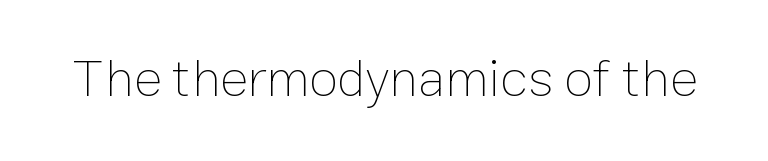
The image shows 53 px thin type, upright; set normal letter spacing, not underlined; low stroke contrast and a medium x-height.
